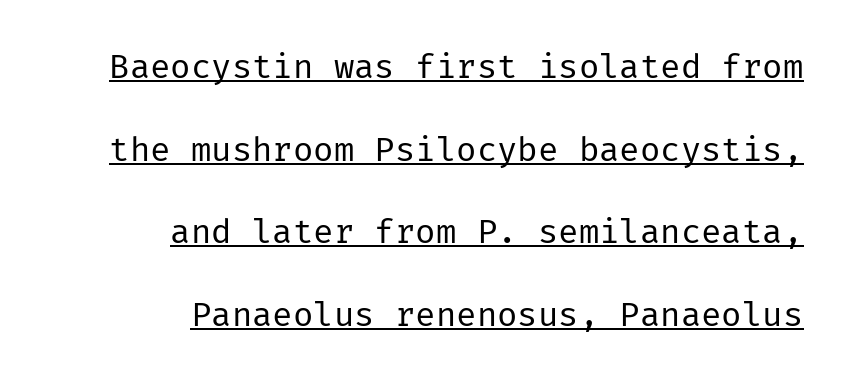
Style check: upright. Vertical spacing — loose. Typeset ragged left — the right edge is the straight one. The letters sit at their default tracking, neither squeezed nor spread. In terms of letterform style, serifs are entirely absent. These characters rest on top of a visible drawn line.
